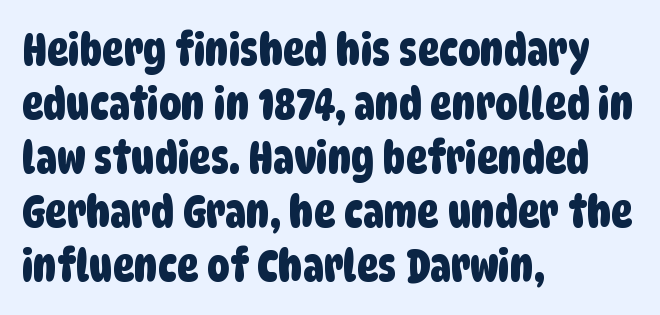
{"serif": "no", "width": "condensed", "stroke_contrast": "low", "x_height": "large", "monospaced": "no", "underline": "no", "align": "left", "line_spacing_ratio": 1.2, "letter_spacing": "normal", "letter_spacing_em": 0.0, "glyph_px": 45}
